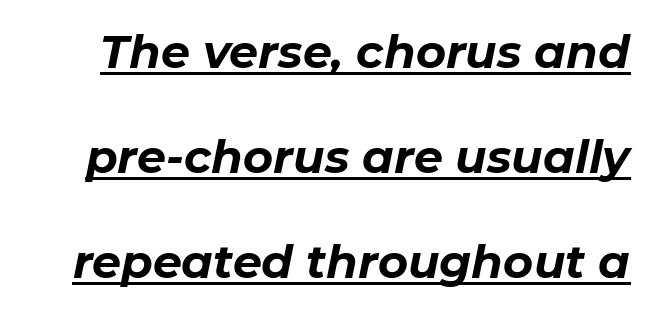
A typesetter would call this proportional, since set widths differ per character. Looks like someone drew a line under every word here. Each word holds together tightly as a unit, with standard inter-letter gaps. The vertical gap from one line to the next is large.
